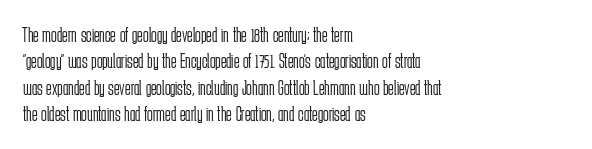
Q: Is the text bold? A: No.
Q: Is the text italic (slanted)? A: No, it is upright.
Q: Is the text underlined? A: No.
Q: How is the paragraph aligned? A: Left-aligned.
Q: Is the spacing between letters normal or unusually wide? A: Normal.
Q: Is the spacing between lines tight, normal or loose? A: Normal.
